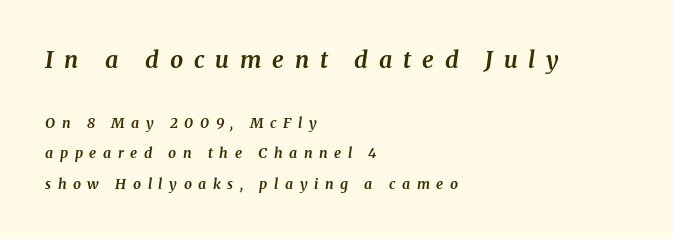
{"italic": "yes", "lean": "right", "slant_degrees": 8, "bold": "yes", "underline": "no", "align": "left", "line_spacing": "loose", "line_spacing_ratio": 2.19, "letter_spacing": "wide", "letter_spacing_em": 0.47, "larger_block": "first", "size_ratio": 1.64, "glyph_px": 23}
